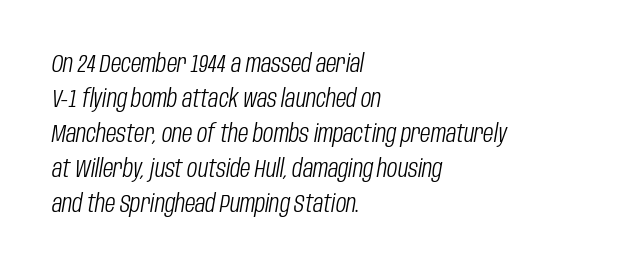
{"italic": "yes", "lean": "right", "slant_degrees": 10, "bold": "no", "underline": "no", "align": "left", "line_spacing": "normal", "line_spacing_ratio": 1.46, "letter_spacing": "normal", "letter_spacing_em": 0.0, "glyph_px": 24}
